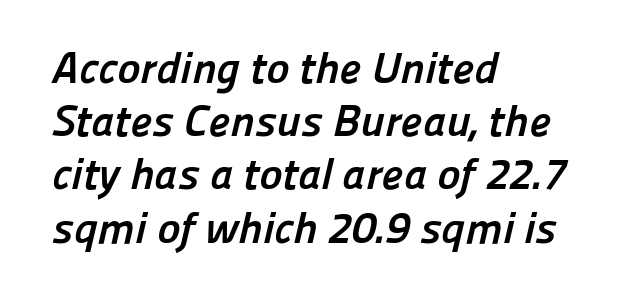
The image shows 44 px semibold sans-serif type; set left-aligned, line spacing 1.21x, normal letter spacing, not underlined; low stroke contrast and a medium x-height.
